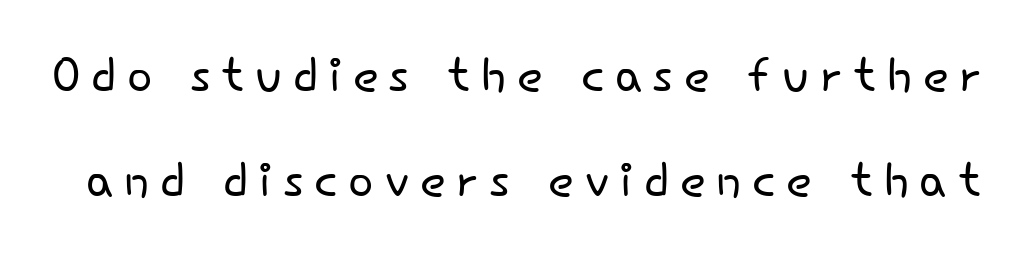
The image shows 67 px light sans-serif type, upright; set normal line spacing (1.56x), not underlined; low stroke contrast and a small x-height.
